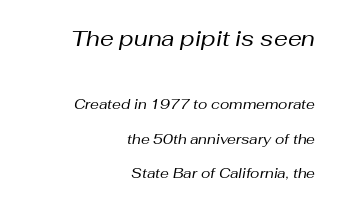
The image shows 22 px text type, italic (leaning right); set right-aligned, loose line spacing (2.45x), normal letter spacing, not underlined; the first (top) block is 1.57x larger.
